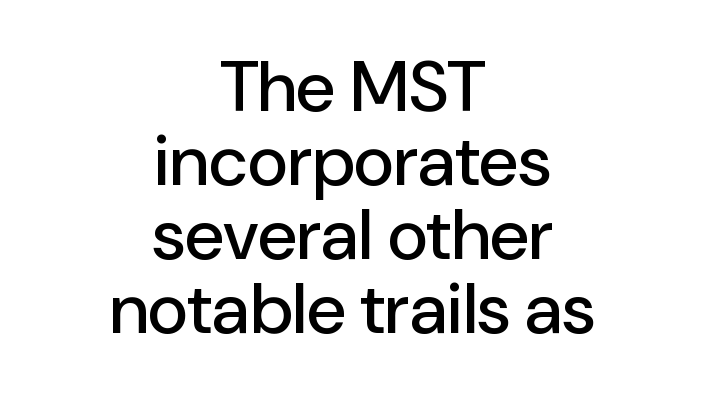
The image shows 71 px sans-serif type, upright; set centered, tight line spacing (1.04x), normal letter spacing, not underlined; low stroke contrast and a medium x-height.
